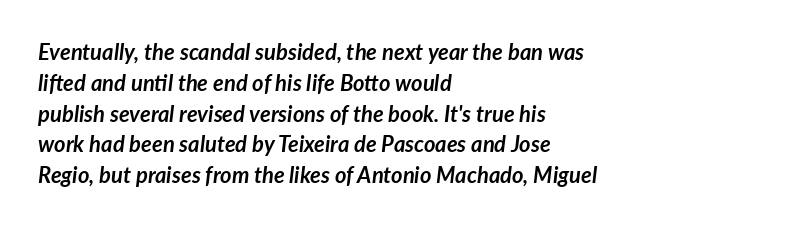
Q: Is the text bold? A: Yes.
Q: Is the text italic (slanted)? A: Yes, it leans right by about 7 degrees.
Q: Is the text underlined? A: No.
Q: How is the paragraph aligned? A: Left-aligned.
Q: Is the spacing between letters normal or unusually wide? A: Normal.
Q: Is the spacing between lines tight, normal or loose? A: Normal.
